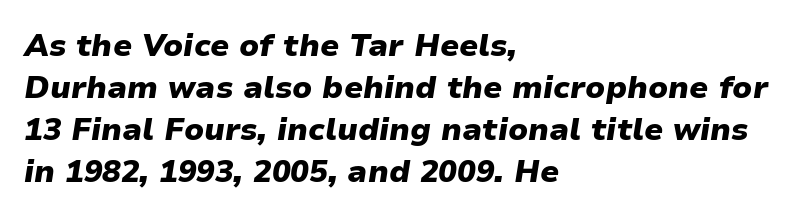
The image shows 31 px heavy type, italic (leaning right); set left-aligned, normal line spacing (1.36x), normal letter spacing, not underlined; low stroke contrast and a medium x-height.
